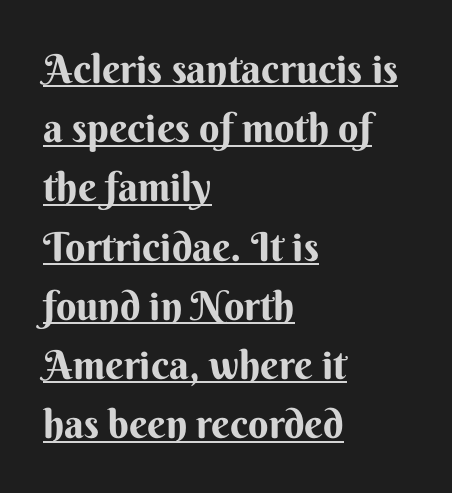
The image shows 40 px bold sans-serif type, upright; set left-aligned, normal line spacing (1.48x), normal letter spacing, underlined; medium stroke contrast and a small x-height.
